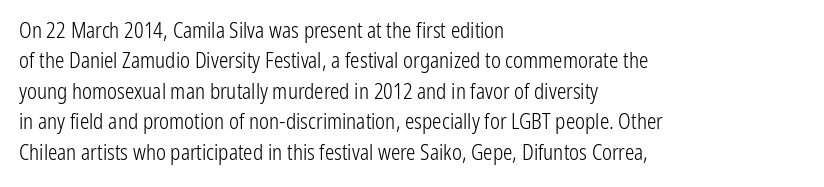
{"italic": "no", "bold": "no", "underline": "no", "align": "left", "line_spacing": "normal", "line_spacing_ratio": 1.45, "letter_spacing": "normal", "letter_spacing_em": 0.0, "glyph_px": 21}
